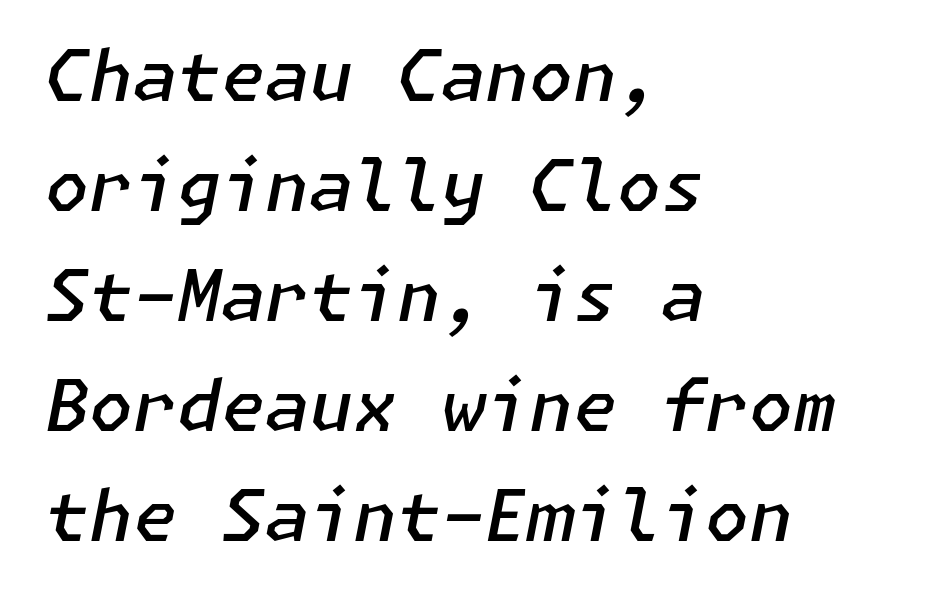
{"italic": "yes", "lean": "right", "slant_degrees": 11, "bold": "semi", "weight": "semibold", "width": "normal", "stroke_contrast": "low", "x_height": "medium", "underline": "no", "align": "left", "line_spacing": "normal", "line_spacing_ratio": 1.55, "letter_spacing": "normal", "letter_spacing_em": 0.0, "glyph_px": 71}
